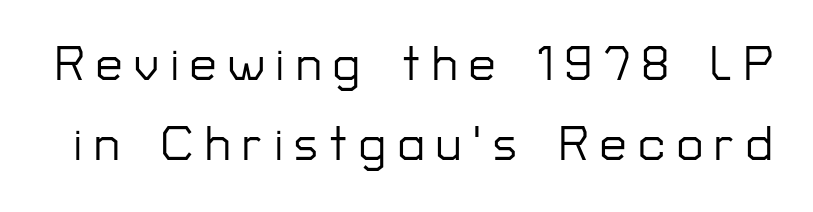
A typesetter would call this proportional, since set widths differ per character. In terms of letterform style, serifs are entirely absent. Notice how descenders clear the ascenders below comfortably — that's standard leading. The line texture is sparse and dotted thanks to wide tracking.
